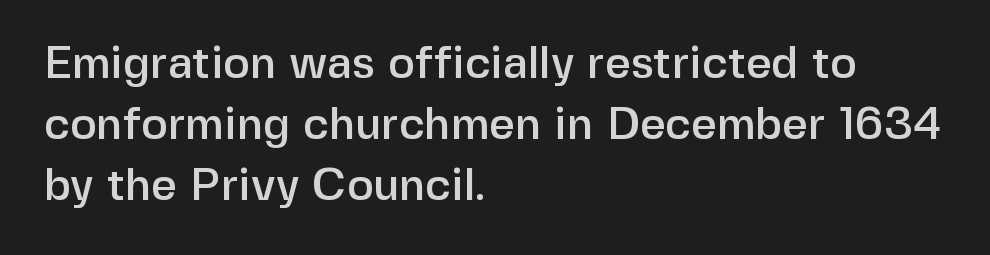
The tracking reads as untouched default to a designer's eye. A sans-serif font was chosen for this passage. Line spacing here is normal. The rag falls on the right side of this text block. The type sits square on the baseline with zero lean. The letters advance in unequal steps, a hallmark of proportional type.
